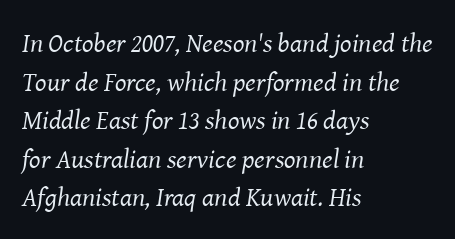
The image shows 27 px text type, italic (leaning right); set left-aligned, normal line spacing (1.43x), normal letter spacing, not underlined.
